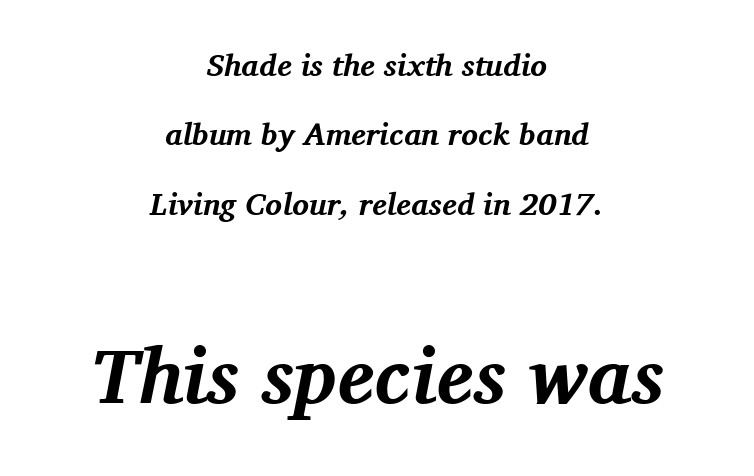
Q: Is the text bold? A: Yes.
Q: Is the text italic (slanted)? A: Yes, it leans right by about 11 degrees.
Q: Is the typeface a serif or a sans-serif typeface? A: Serif.
Q: Is the text underlined? A: No.
Q: How is the paragraph aligned? A: Centered.
Q: Is the spacing between letters normal or unusually wide? A: Normal.
Q: Is the spacing between lines tight, normal or loose? A: Loose.
Q: Which block of text is set in a larger size, the first (top) or the second (bottom)? A: The second (bottom) one.
Q: Width (condensed, normal, or wide)? A: Normal.
Q: Stroke contrast? A: Medium.
Q: x-height? A: Medium.
Q: Monospaced? A: No.
